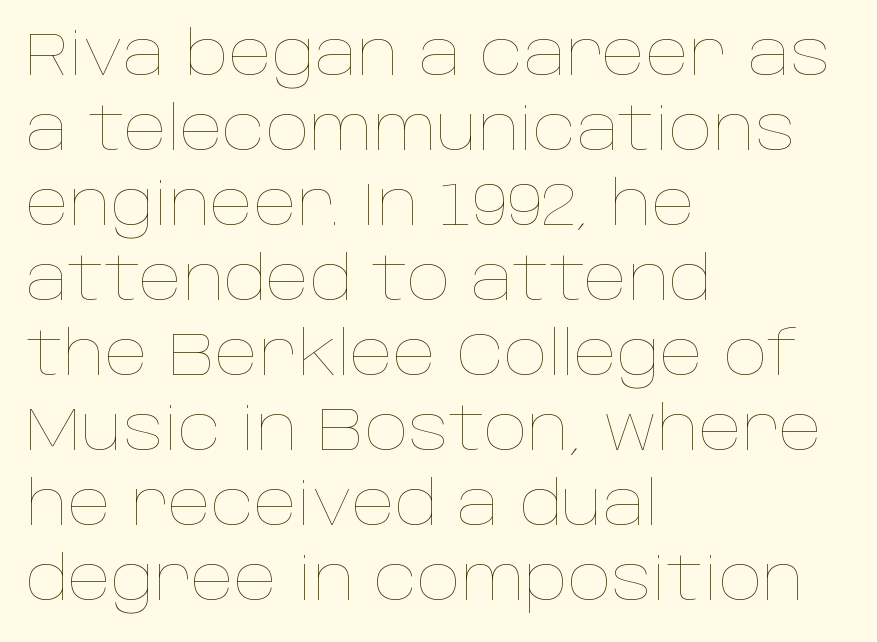
The image shows 61 px thin type, upright; set left-aligned, line spacing 1.23x, normal letter spacing, not underlined; low stroke contrast and a large x-height.
